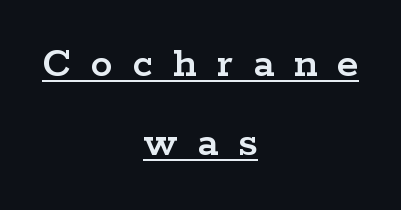
{"serif": "yes", "italic": "no", "width": "wide", "stroke_contrast": "low", "x_height": "medium", "monospaced": "no", "underline": "yes", "align": "center", "line_spacing_ratio": 1.79, "letter_spacing": "wide", "letter_spacing_em": 0.45, "glyph_px": 44}
